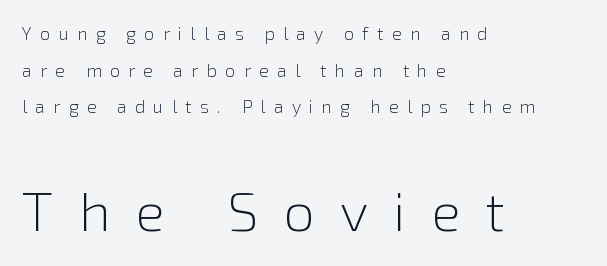
{"serif": "no", "italic": "no", "bold": "no", "weight": "light", "width": "normal", "x_height": "medium", "monospaced": "no", "underline": "no", "align": "left", "line_spacing": "loose", "line_spacing_ratio": 2.04, "letter_spacing": "wide", "letter_spacing_em": 0.46, "larger_block": "second", "size_ratio": 3.06, "glyph_px": 55}
